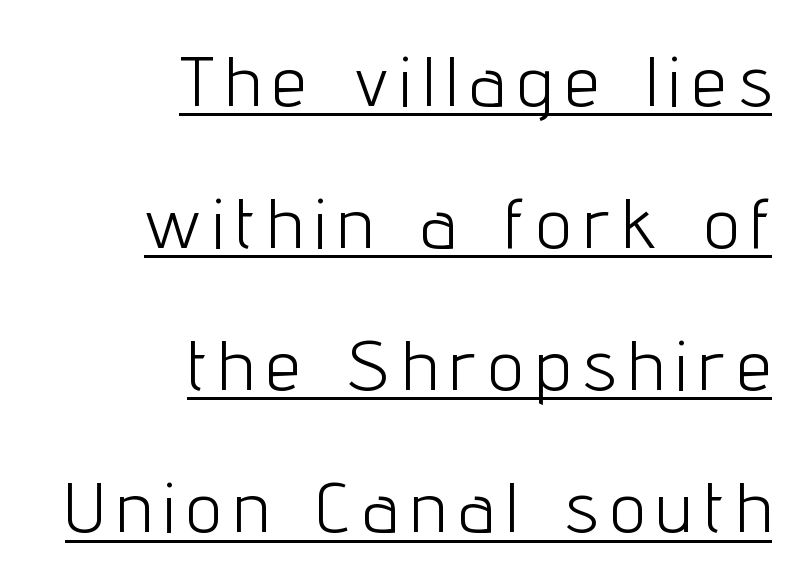
Q: Is the text bold? A: No.
Q: Is the text italic (slanted)? A: No, it is upright.
Q: Is the typeface a serif or a sans-serif typeface? A: Sans-serif.
Q: Is the text underlined? A: Yes.
Q: How is the paragraph aligned? A: Right-aligned.
Q: Is the spacing between lines tight, normal or loose? A: Loose.
Q: Width (condensed, normal, or wide)? A: Condensed.
Q: Stroke contrast? A: Low.
Q: x-height? A: Medium.
Q: Monospaced? A: No.
